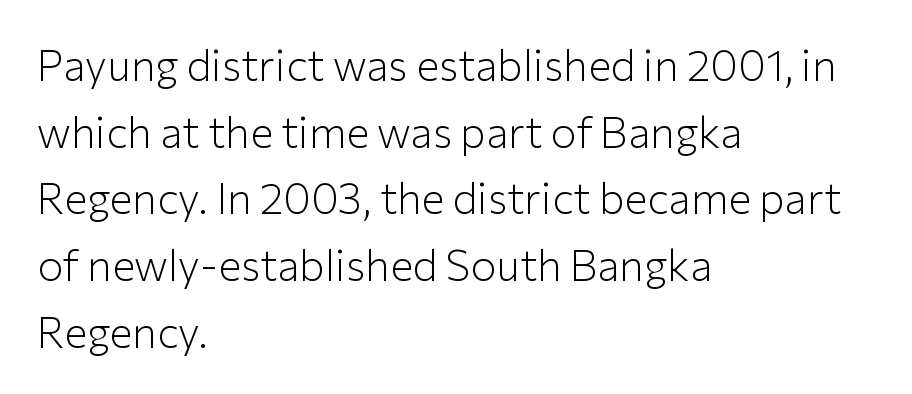
The image shows 43 px light sans-serif type, upright; set left-aligned, normal line spacing (1.55x), normal letter spacing, not underlined; low stroke contrast and a medium x-height.
